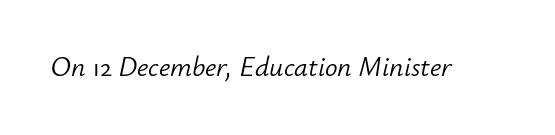
Q: Is the text bold? A: No.
Q: Is the text italic (slanted)? A: Yes, it leans right by about 12 degrees.
Q: Is the text underlined? A: No.
Q: Is the spacing between letters normal or unusually wide? A: Normal.
Q: Width (condensed, normal, or wide)? A: Normal.
Q: Stroke contrast? A: Low.
Q: x-height? A: Small.
Q: Monospaced? A: No.
